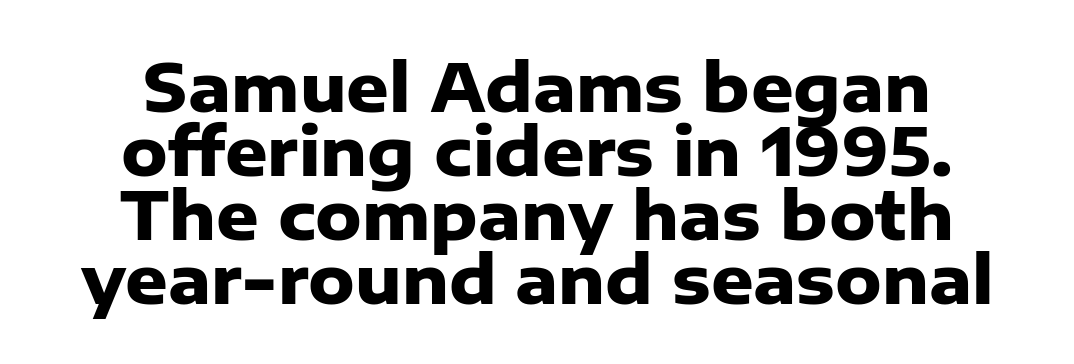
{"serif": "no", "italic": "no", "bold": "yes", "weight": "heavy", "width": "normal", "stroke_contrast": "low", "x_height": "medium", "monospaced": "no", "underline": "no", "align": "center", "line_spacing": "tight", "line_spacing_ratio": 0.97, "letter_spacing": "normal", "letter_spacing_em": 0.0, "glyph_px": 66}
